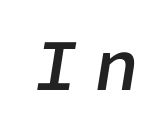
Q: Is the text bold? A: Semi-bold.
Q: Is the text italic (slanted)? A: Yes, it leans right by about 9 degrees.
Q: Is the text underlined? A: No.
Q: Is the spacing between letters normal or unusually wide? A: Unusually wide.
Q: Width (condensed, normal, or wide)? A: Normal.
Q: Stroke contrast? A: Low.
Q: x-height? A: Medium.
